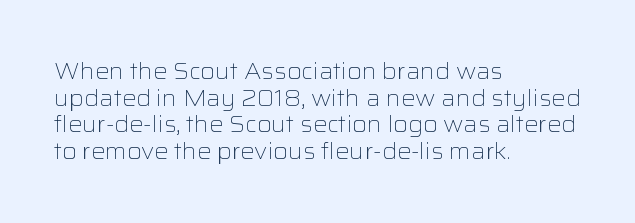
{"italic": "no", "bold": "no", "underline": "no", "align": "left", "line_spacing_ratio": 1.21, "letter_spacing": "normal", "letter_spacing_em": 0.0, "glyph_px": 22}
